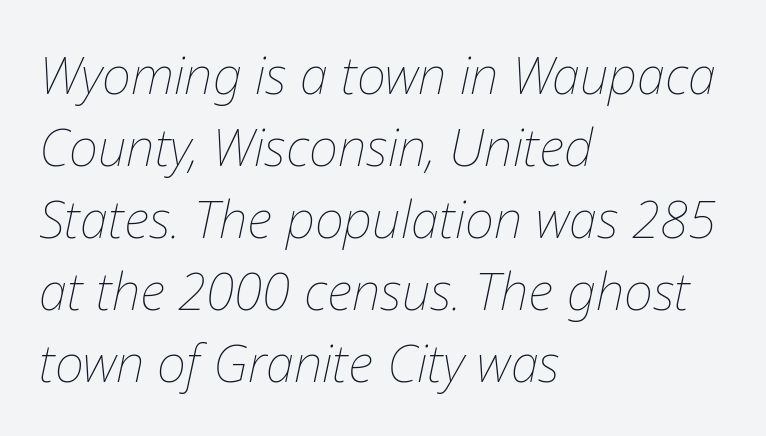
What's the leading like? Ordinary, nothing unusual. The setting favours the left margin, as ordinary paragraphs usually do. The typesetting does not lean heavy: it is not bold. Slant detected: the letters are inclined.
